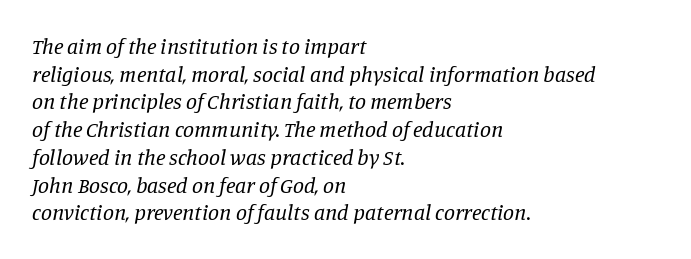
{"italic": "yes", "lean": "right", "slant_degrees": 11, "bold": "no", "underline": "no", "align": "left", "line_spacing": "normal", "line_spacing_ratio": 1.26, "letter_spacing": "normal", "letter_spacing_em": 0.0, "glyph_px": 22}
